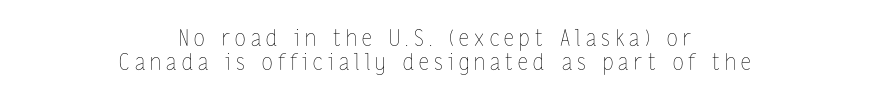
The image shows 22 px text type, upright; set centered, tight line spacing (1.08x), unusually wide letter spacing (+0.24 em), not underlined.
